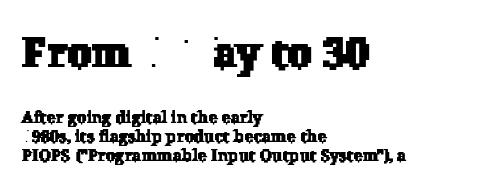
Q: Is the typeface a serif or a sans-serif typeface? A: Serif.
Q: Is the text underlined? A: No.
Q: How is the paragraph aligned? A: Left-aligned.
Q: Is the spacing between letters normal or unusually wide? A: Normal.
Q: Is the spacing between lines tight, normal or loose? A: Tight.
Q: Which block of text is set in a larger size, the first (top) or the second (bottom)? A: The first (top) one.
Q: Width (condensed, normal, or wide)? A: Normal.
Q: Stroke contrast? A: Low.
Q: x-height? A: Medium.
Q: Monospaced? A: No.
